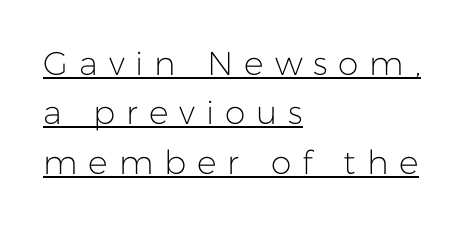
Q: Is the text bold? A: No.
Q: Is the text italic (slanted)? A: No, it is upright.
Q: Is the typeface a serif or a sans-serif typeface? A: Sans-serif.
Q: Is the text underlined? A: Yes.
Q: How is the paragraph aligned? A: Left-aligned.
Q: Is the spacing between letters normal or unusually wide? A: Unusually wide.
Q: Is the spacing between lines tight, normal or loose? A: Normal.
Q: Width (condensed, normal, or wide)? A: Normal.
Q: Stroke contrast? A: Low.
Q: x-height? A: Medium.
Q: Monospaced? A: No.
